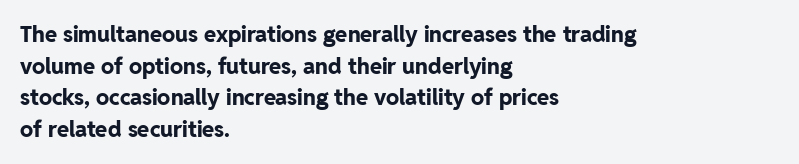
The image shows 22 px bold type, upright; set left-aligned, normal line spacing (1.44x), normal letter spacing, not underlined.
